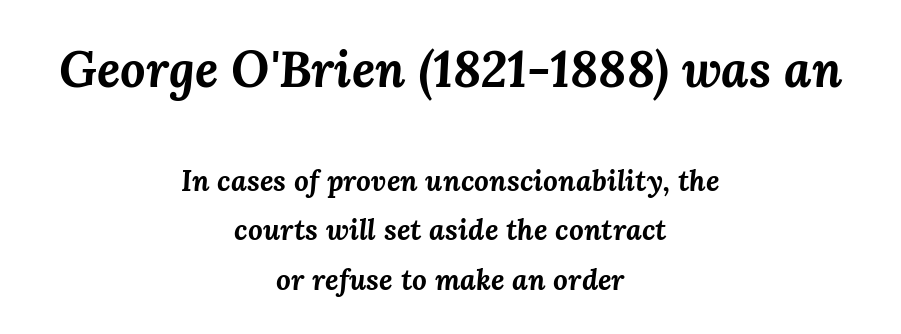
The passage shown is typed in a proportional face where columns would drift. There's an unmistakable incline to the writing here. Letters rest on an invisible, unmarked baseline. You get the large type first, then a drop to smaller type.
